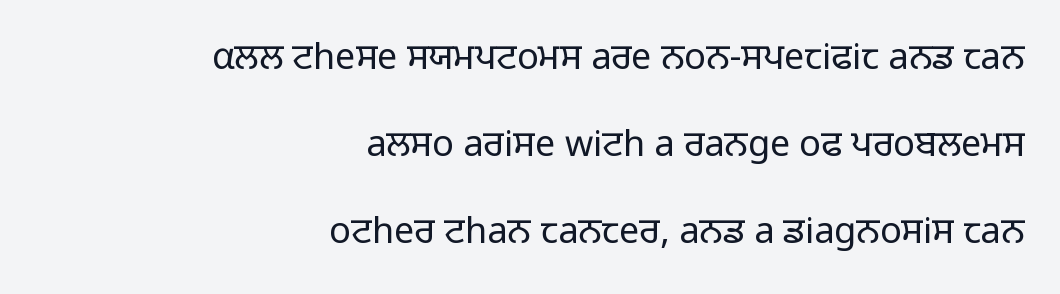
{"serif": "no", "italic": "no", "bold": "no", "weight": "light", "width": "normal", "stroke_contrast": "low", "x_height": "medium", "monospaced": "no", "underline": "no", "align": "right", "line_spacing": "loose", "line_spacing_ratio": 2.41, "letter_spacing": "normal", "letter_spacing_em": 0.0, "glyph_px": 36}
